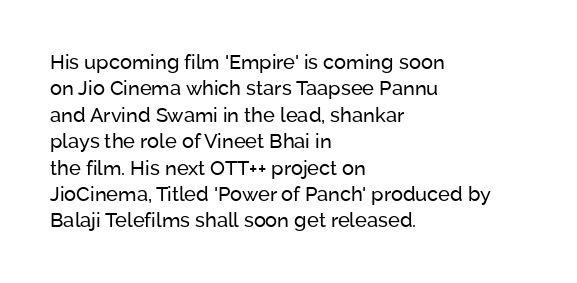
Characters remain perfectly vertical along every line. Rows of type keep a routine distance in the vertical direction. The face looks like a standard text weight, possibly lighter. Letter spacing: default. Each row of text sits above clean, open space.
